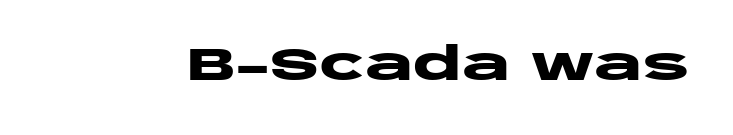
{"serif": "no", "italic": "no", "bold": "yes", "weight": "heavy", "width": "wide", "stroke_contrast": "low", "x_height": "large", "monospaced": "no", "underline": "no", "letter_spacing": "normal", "letter_spacing_em": 0.0, "glyph_px": 46}
